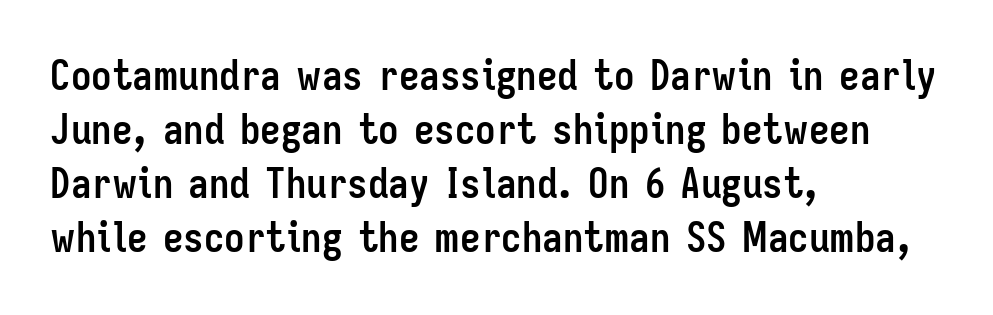
Q: Is the text bold? A: Yes.
Q: Is the text italic (slanted)? A: No, it is upright.
Q: Is the typeface a serif or a sans-serif typeface? A: Sans-serif.
Q: Is the text underlined? A: No.
Q: How is the paragraph aligned? A: Left-aligned.
Q: Is the spacing between letters normal or unusually wide? A: Normal.
Q: Is the spacing between lines tight, normal or loose? A: Normal.
Q: Width (condensed, normal, or wide)? A: Condensed.
Q: Stroke contrast? A: Low.
Q: x-height? A: Medium.
Q: Monospaced? A: No.
